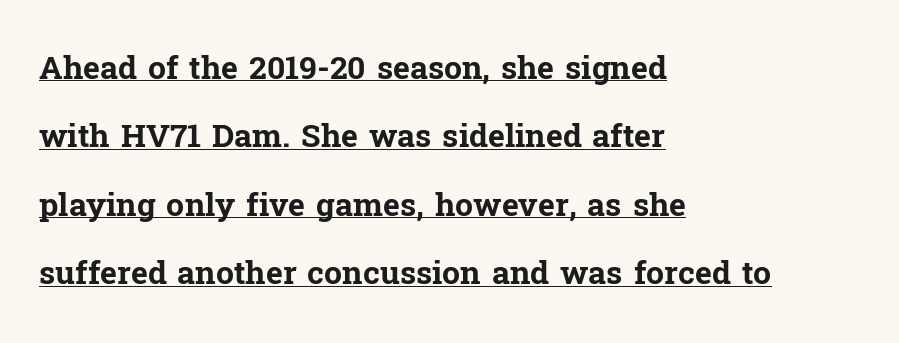
{"serif": "yes", "italic": "no", "bold": "yes", "weight": "bold", "width": "normal", "stroke_contrast": "low", "x_height": "medium", "monospaced": "no", "underline": "yes", "align": "left", "line_spacing": "loose", "line_spacing_ratio": 2.14, "letter_spacing": "normal", "letter_spacing_em": 0.0, "glyph_px": 32}
